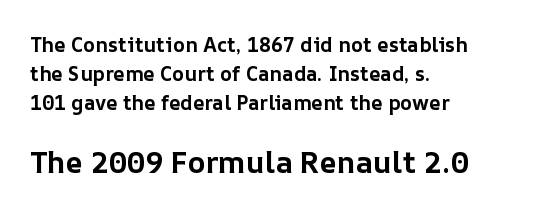
Q: Is the text bold? A: Yes.
Q: Is the text italic (slanted)? A: No, it is upright.
Q: Is the text underlined? A: No.
Q: How is the paragraph aligned? A: Left-aligned.
Q: Is the spacing between letters normal or unusually wide? A: Normal.
Q: Is the spacing between lines tight, normal or loose? A: Normal.
Q: Which block of text is set in a larger size, the first (top) or the second (bottom)? A: The second (bottom) one.
Q: Width (condensed, normal, or wide)? A: Normal.
Q: Stroke contrast? A: Low.
Q: x-height? A: Medium.
Q: Monospaced? A: No.
